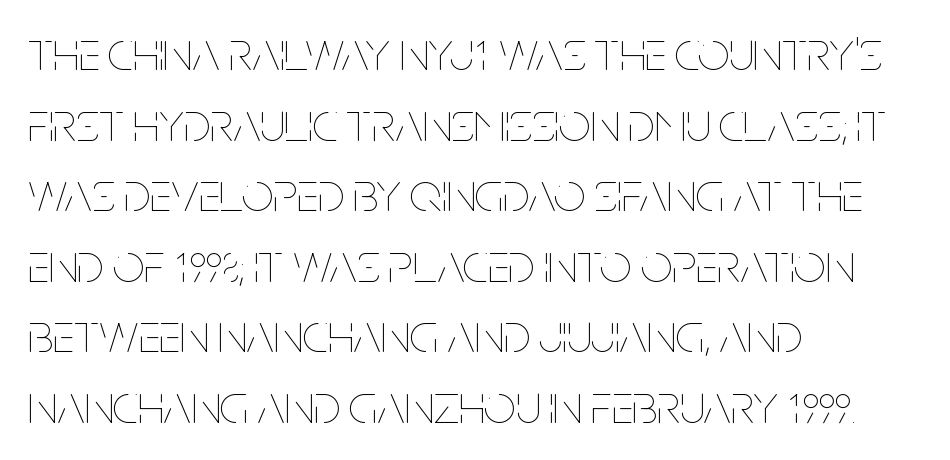
Q: Is the text bold? A: No.
Q: Is the text italic (slanted)? A: No, it is upright.
Q: Is the text underlined? A: No.
Q: How is the paragraph aligned? A: Left-aligned.
Q: Is the spacing between letters normal or unusually wide? A: Normal.
Q: Is the spacing between lines tight, normal or loose? A: Normal.
Q: Width (condensed, normal, or wide)? A: Condensed.
Q: Stroke contrast? A: Low.
Q: x-height? A: Large.
Q: Monospaced? A: No.
